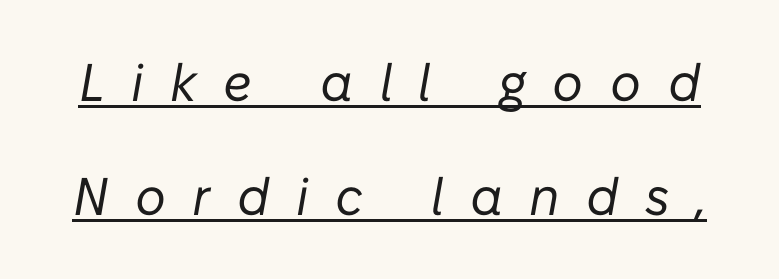
The image shows 53 px regular-weight type, italic (leaning right); set loose line spacing (2.15x), unusually wide letter spacing (+0.5 em), underlined; low stroke contrast and a medium x-height.
